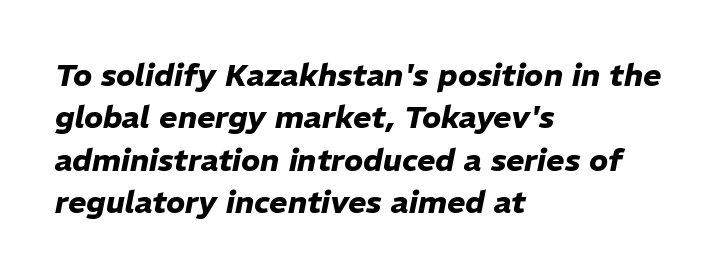
Q: Is the text bold? A: Yes.
Q: Is the text italic (slanted)? A: Yes, it leans right by about 11 degrees.
Q: Is the text underlined? A: No.
Q: How is the paragraph aligned? A: Left-aligned.
Q: Is the spacing between letters normal or unusually wide? A: Normal.
Q: Is the spacing between lines tight, normal or loose? A: Normal.
Q: Width (condensed, normal, or wide)? A: Normal.
Q: Stroke contrast? A: Low.
Q: x-height? A: Medium.
Q: Monospaced? A: No.
